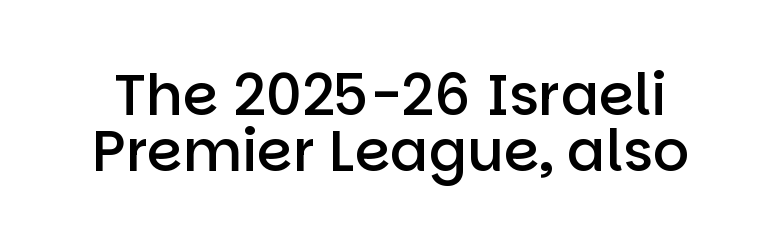
The image shows 57 px semibold sans-serif type, upright; set tight line spacing (0.99x), normal letter spacing, not underlined; low stroke contrast and a large x-height.
